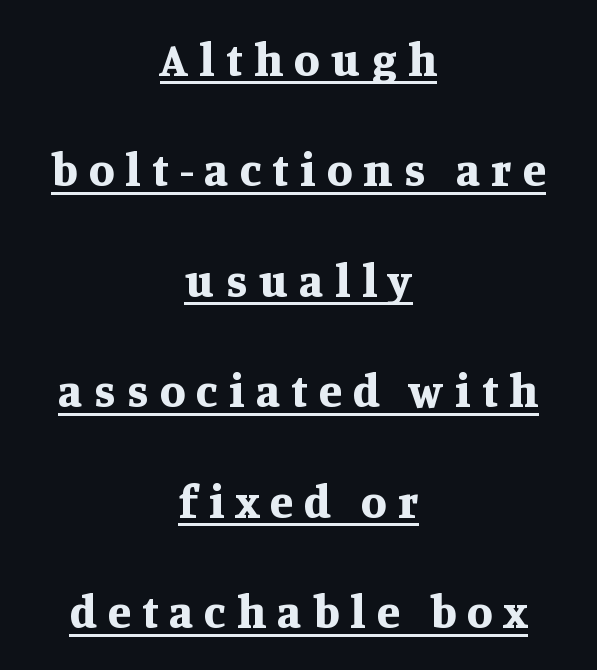
Q: Is the text bold? A: Yes.
Q: Is the text italic (slanted)? A: No, it is upright.
Q: Is the typeface a serif or a sans-serif typeface? A: Serif.
Q: Is the text underlined? A: Yes.
Q: How is the paragraph aligned? A: Centered.
Q: Is the spacing between letters normal or unusually wide? A: Unusually wide.
Q: Is the spacing between lines tight, normal or loose? A: Loose.
Q: Width (condensed, normal, or wide)? A: Normal.
Q: Stroke contrast? A: Medium.
Q: x-height? A: Large.
Q: Monospaced? A: No.
